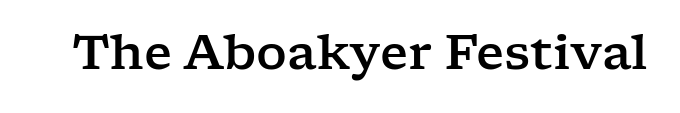
{"serif": "yes", "italic": "no", "width": "wide", "stroke_contrast": "low", "x_height": "medium", "monospaced": "no", "underline": "no", "letter_spacing": "normal", "letter_spacing_em": 0.0, "glyph_px": 48}
